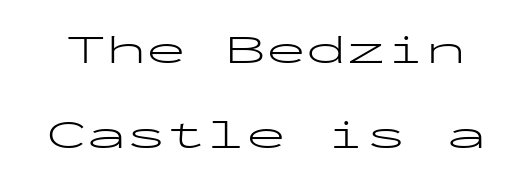
The image shows 40 px light, wide sans-serif type, upright, monospaced; set loose line spacing (2.12x), normal letter spacing, not underlined; low stroke contrast and a medium x-height.
